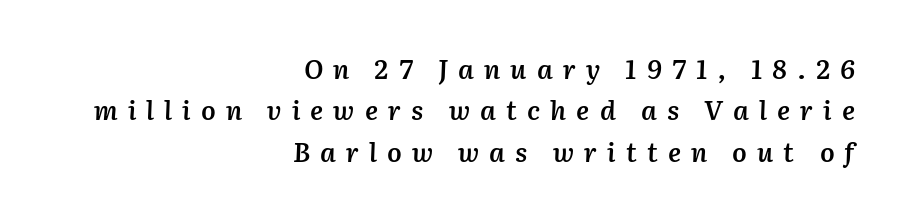
Would a proofreader flag this as italicized? Yes. What stands out about the letter spacing? Its width — letters are far apart. Type without underlining. The rendering anchors every line to the right-hand side. A fair bit of extra ink — the face is semibold, not bold.
